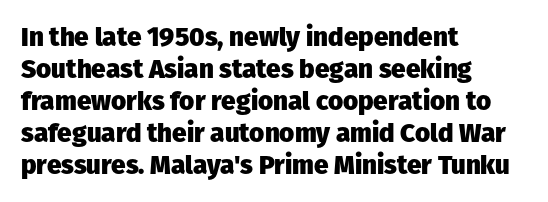
Alignment: flush left. A clean baseline with only descenders dipping below it. Vertical strokes here are truly vertical. Every letter is thick-stroked: bold, no question. A typesetter would call this zero additional tracking.
